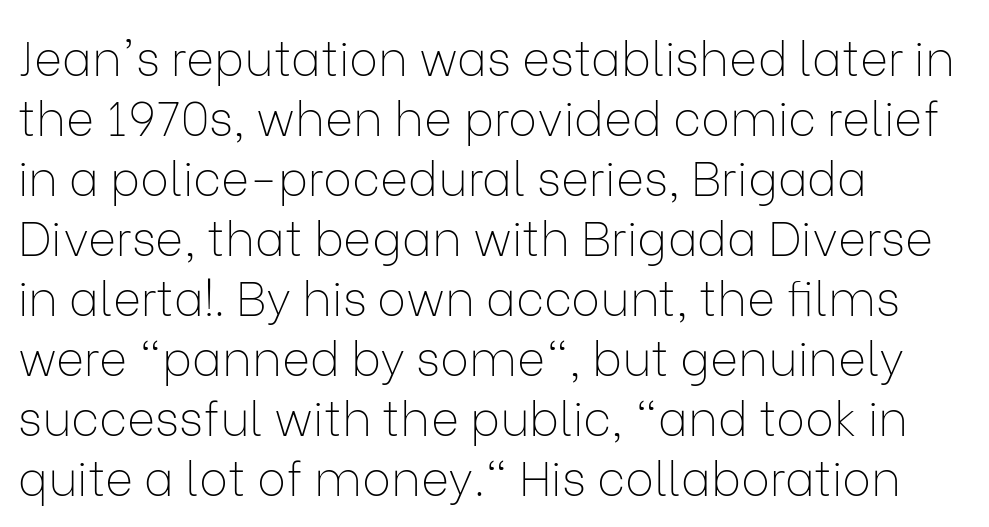
Do the characters align in a grid? No, the font is proportional. A bare baseline throughout the passage. The passage is arranged the way most books set body copy — flush left. Normally led — the rows are evenly, conventionally spaced. Check where the strokes stop: nothing finishes them off — pure sans.
